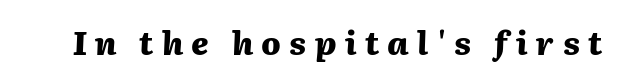
{"italic": "yes", "lean": "right", "slant_degrees": 2, "bold": "yes", "weight": "heavy", "width": "normal", "stroke_contrast": "medium", "x_height": "medium", "monospaced": "no", "underline": "no", "letter_spacing": "wide", "letter_spacing_em": 0.26, "glyph_px": 32}
